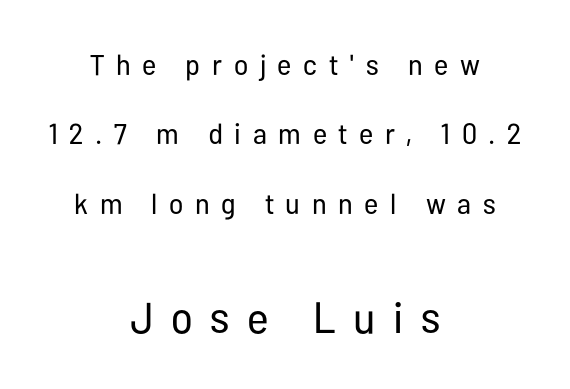
Q: Is the text bold? A: No.
Q: Is the text italic (slanted)? A: No, it is upright.
Q: Is the typeface a serif or a sans-serif typeface? A: Sans-serif.
Q: Is the text underlined? A: No.
Q: How is the paragraph aligned? A: Centered.
Q: Is the spacing between letters normal or unusually wide? A: Unusually wide.
Q: Is the spacing between lines tight, normal or loose? A: Loose.
Q: Which block of text is set in a larger size, the first (top) or the second (bottom)? A: The second (bottom) one.
Q: Width (condensed, normal, or wide)? A: Condensed.
Q: Stroke contrast? A: Low.
Q: x-height? A: Medium.
Q: Monospaced? A: No.
